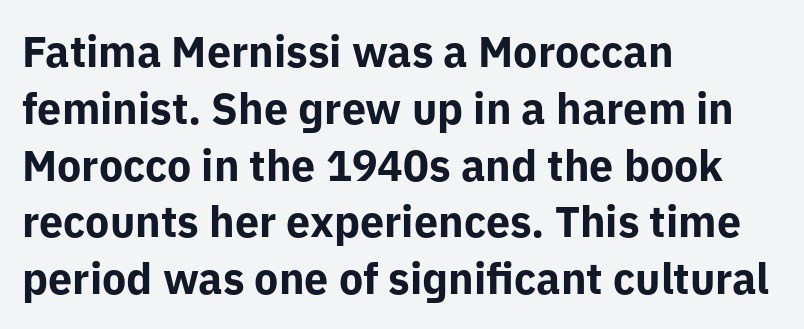
These lines are rendered in a variable-pitch font. Style check: upright. This sample uses a sans-serif face. Notice how the passage keeps a crisp vertical edge on the left only.
